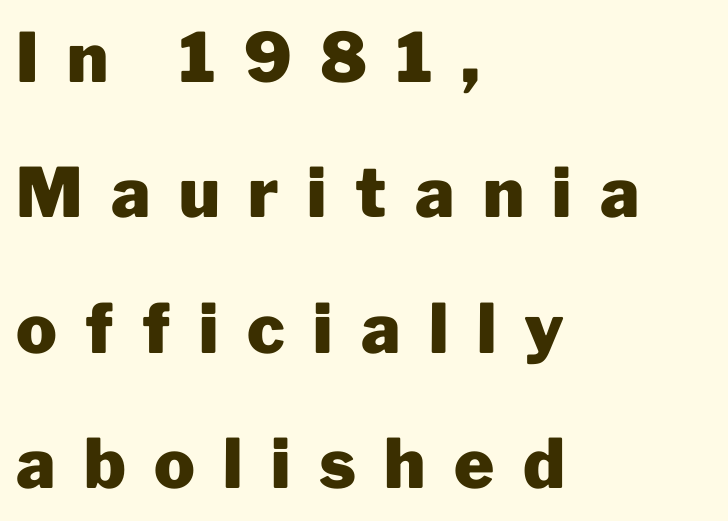
The image shows 68 px heavy sans-serif type, upright; set left-aligned, loose line spacing (1.99x), unusually wide letter spacing (+0.42 em), not underlined; low stroke contrast and a medium x-height.
